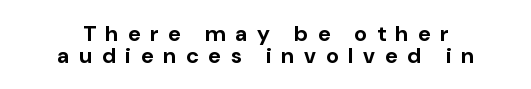
Each line is balanced around a shared central axis. The rendering inserts visible extra space after every character. Each new line begins almost immediately beneath the previous one. A full-strength bold gives these letters their thick strokes. Style check: upright. Check the space under the baseline: it is left empty.
